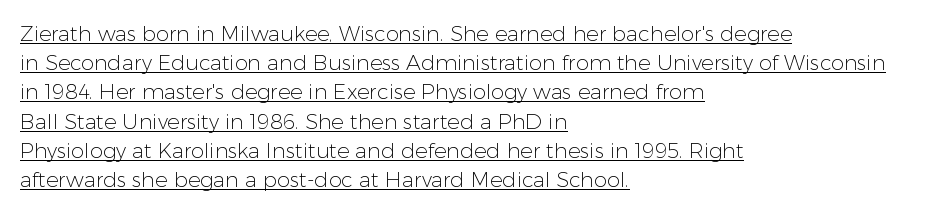
Style check: upright. If you drew a ruler down the left edge, every line would touch it. Each new line begins a customary step beneath the previous one. No chunkiness to these letters — they're not bold. The rendering keeps characters at their native spacing. The lettering is marked with a stroke running underneath it.
